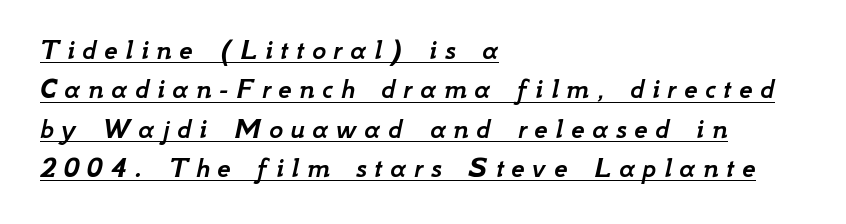
Q: Is the text italic (slanted)? A: Yes, it leans right by about 12 degrees.
Q: Is the text underlined? A: Yes.
Q: How is the paragraph aligned? A: Left-aligned.
Q: Is the spacing between letters normal or unusually wide? A: Unusually wide.
Q: Is the spacing between lines tight, normal or loose? A: Normal.
Q: Width (condensed, normal, or wide)? A: Normal.
Q: Stroke contrast? A: Low.
Q: x-height? A: Small.
Q: Monospaced? A: No.
